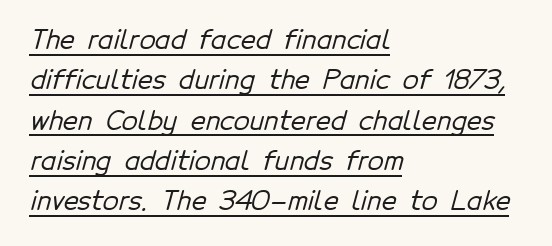
The image shows 26 px text type; set left-aligned, normal line spacing (1.55x), normal letter spacing, underlined.
